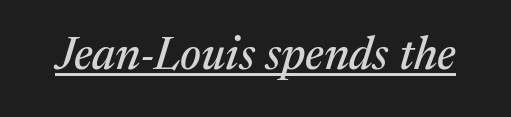
What decoration does the sample have? An underline. The glyphs in this specimen are seriffed. The face used here is proportionally spaced, like ordinary book or web type. The letters sit at their default tracking, neither squeezed nor spread. Slanted lettering throughout.
